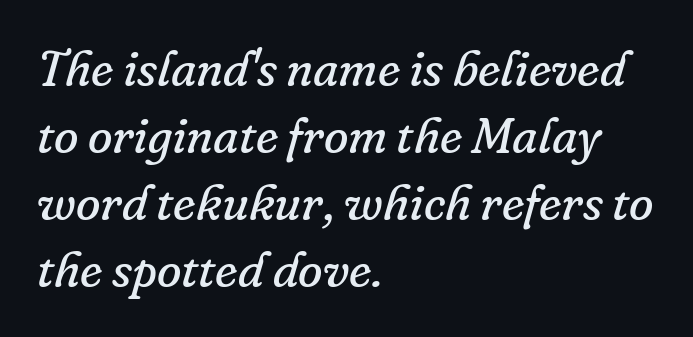
{"serif": "yes", "italic": "yes", "lean": "right", "slant_degrees": 16, "bold": "no", "weight": "regular", "width": "normal", "stroke_contrast": "low", "x_height": "small", "monospaced": "no", "underline": "no", "align": "left", "line_spacing": "normal", "line_spacing_ratio": 1.34, "letter_spacing": "normal", "letter_spacing_em": 0.0, "glyph_px": 50}
